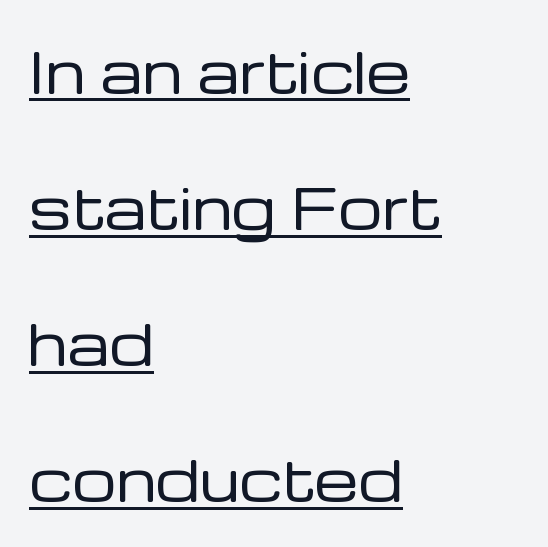
The image shows 56 px regular-weight sans-serif type, upright; set left-aligned, loose line spacing (2.43x), normal letter spacing, underlined; low stroke contrast and a medium x-height.
